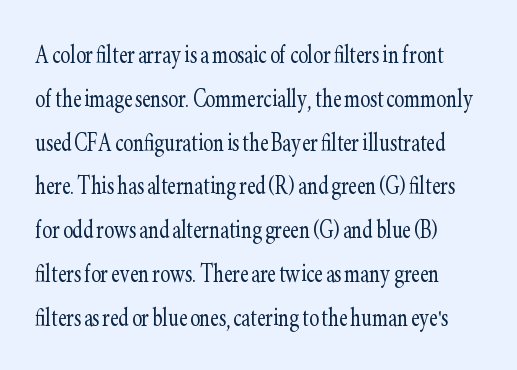
The image shows 30 px light, condensed serif type, upright; set normal line spacing (1.46x), normal letter spacing, not underlined; low stroke contrast and a small x-height.
